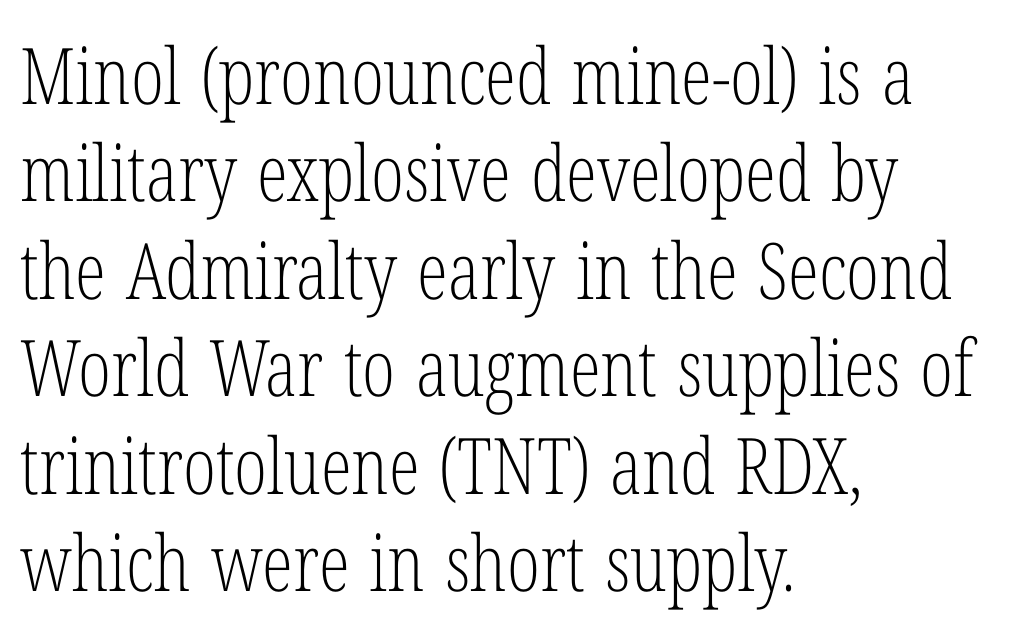
The lettering holds an erect, upright posture throughout. Any mark beneath the type? The region is blank. The typeface has the unassuming heft of standard copy or less. The characters display serif detailing at their extremities. Observe the ordinary spacing: letters are neighbours, not strangers.
